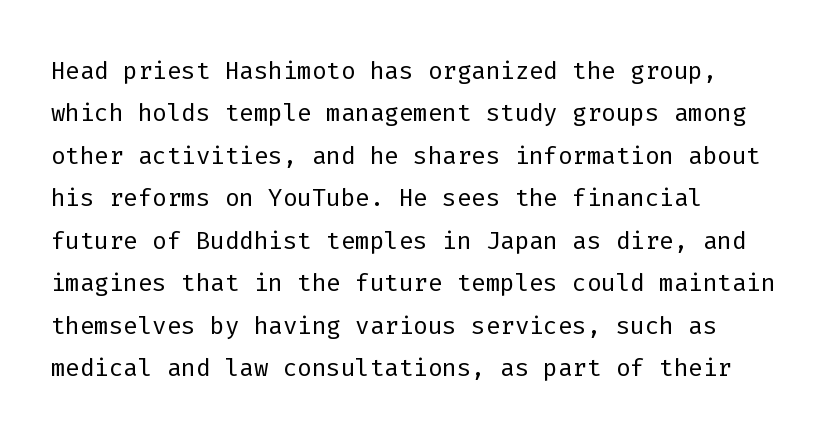
The image shows 34 px light sans-serif type, upright, monospaced; set left-aligned, normal line spacing (1.25x), normal letter spacing, not underlined; low stroke contrast and a medium x-height.
